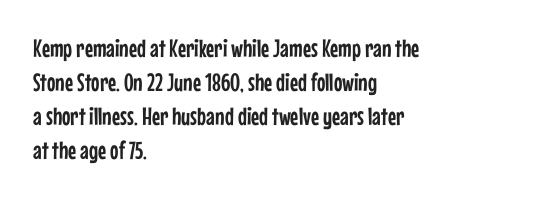
{"italic": "no", "underline": "no", "align": "left", "line_spacing": "normal", "line_spacing_ratio": 1.36, "letter_spacing": "normal", "letter_spacing_em": 0.0, "glyph_px": 25}
